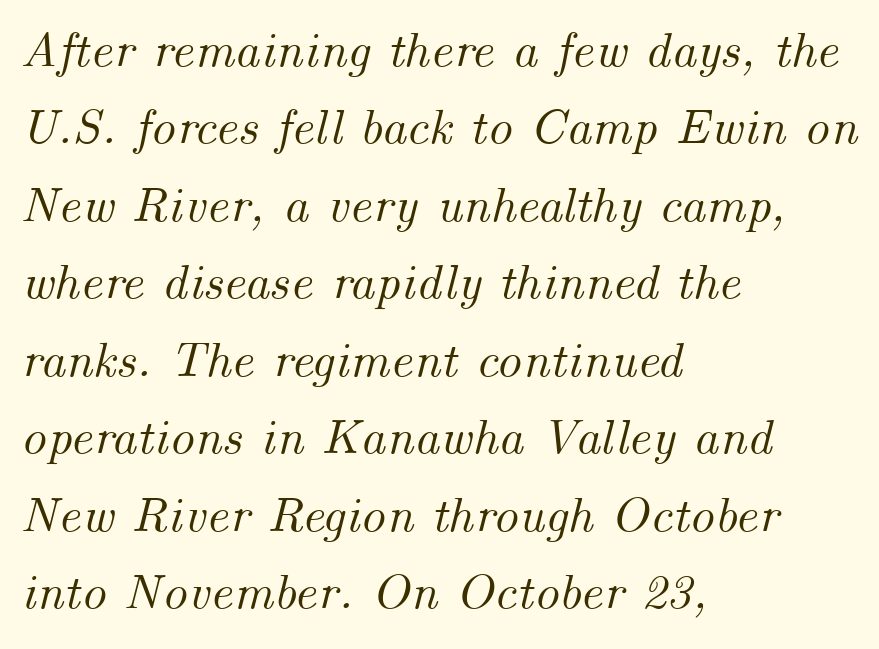
Vertical spacing — default. The baseline area is clear. This rendering leaves character spacing at its baseline value. Notice how the stems are inclined rather than vertical — that's the hallmark of italics. You could not count columns in this text — the font is proportionally spaced. All the whitespace from short lines collects on the right.
